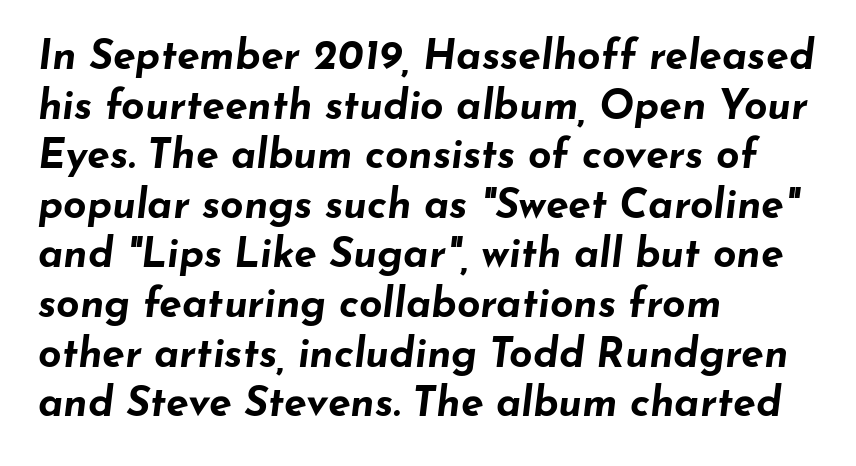
Q: Is the text bold? A: Yes.
Q: Is the text italic (slanted)? A: Yes, it leans right by about 7 degrees.
Q: Is the text underlined? A: No.
Q: How is the paragraph aligned? A: Left-aligned.
Q: Is the spacing between letters normal or unusually wide? A: Normal.
Q: Width (condensed, normal, or wide)? A: Wide.
Q: Stroke contrast? A: Low.
Q: x-height? A: Small.
Q: Monospaced? A: No.
